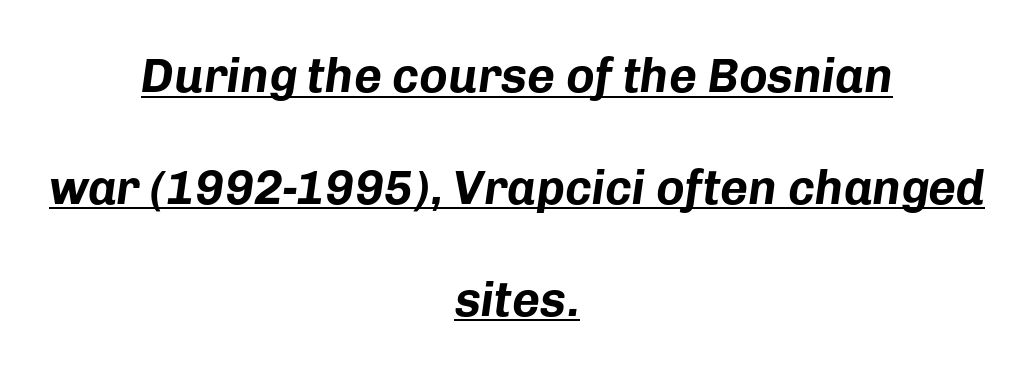
Q: Is the text bold? A: Yes.
Q: Is the text italic (slanted)? A: Yes, it leans right by about 8 degrees.
Q: Is the text underlined? A: Yes.
Q: How is the paragraph aligned? A: Centered.
Q: Is the spacing between letters normal or unusually wide? A: Normal.
Q: Is the spacing between lines tight, normal or loose? A: Loose.
Q: Width (condensed, normal, or wide)? A: Normal.
Q: Stroke contrast? A: Low.
Q: x-height? A: Medium.
Q: Monospaced? A: No.
